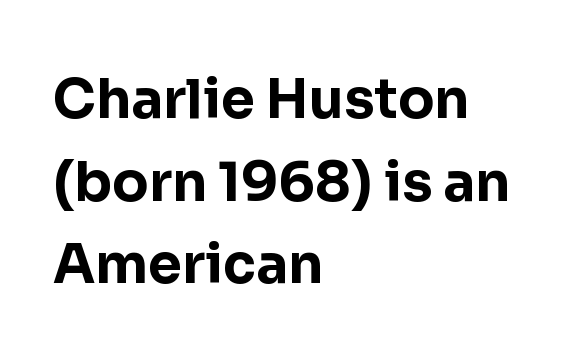
Q: Is the text bold? A: Yes.
Q: Is the text italic (slanted)? A: No, it is upright.
Q: Is the typeface a serif or a sans-serif typeface? A: Sans-serif.
Q: Is the text underlined? A: No.
Q: How is the paragraph aligned? A: Left-aligned.
Q: Is the spacing between letters normal or unusually wide? A: Normal.
Q: Is the spacing between lines tight, normal or loose? A: Normal.
Q: Width (condensed, normal, or wide)? A: Normal.
Q: Stroke contrast? A: Low.
Q: x-height? A: Medium.
Q: Monospaced? A: No.
